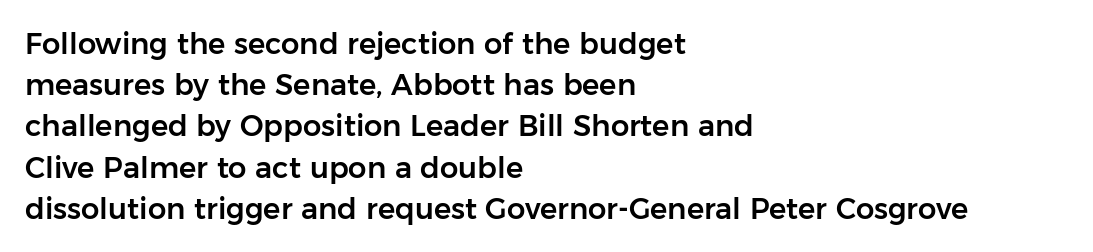
Q: Is the text italic (slanted)? A: No, it is upright.
Q: Is the typeface a serif or a sans-serif typeface? A: Sans-serif.
Q: Is the text underlined? A: No.
Q: How is the paragraph aligned? A: Left-aligned.
Q: Is the spacing between letters normal or unusually wide? A: Normal.
Q: Is the spacing between lines tight, normal or loose? A: Normal.
Q: Width (condensed, normal, or wide)? A: Normal.
Q: Stroke contrast? A: Low.
Q: x-height? A: Medium.
Q: Monospaced? A: No.
